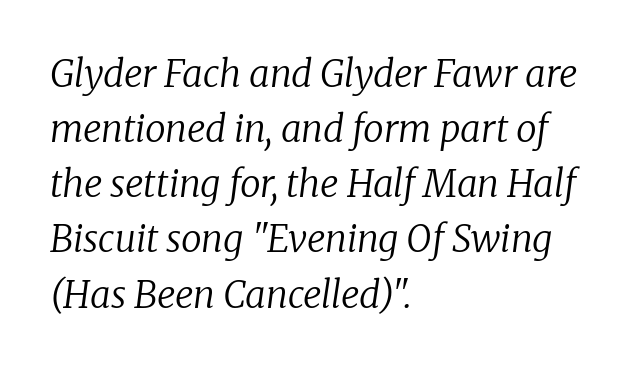
{"serif": "yes", "italic": "yes", "lean": "right", "slant_degrees": 8, "bold": "no", "weight": "regular", "width": "normal", "stroke_contrast": "low", "x_height": "medium", "monospaced": "no", "underline": "no", "align": "left", "line_spacing": "normal", "line_spacing_ratio": 1.49, "letter_spacing": "normal", "letter_spacing_em": 0.0, "glyph_px": 37}
